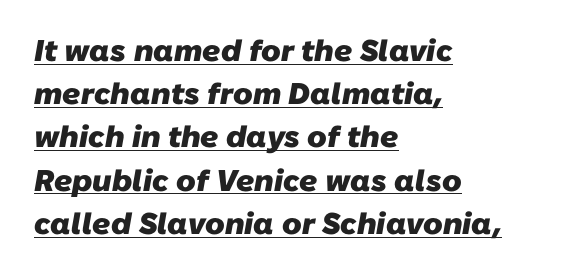
{"serif": "no", "bold": "yes", "weight": "heavy", "width": "normal", "stroke_contrast": "low", "x_height": "medium", "monospaced": "no", "underline": "yes", "align": "left", "line_spacing": "normal", "line_spacing_ratio": 1.44, "letter_spacing": "normal", "letter_spacing_em": 0.0, "glyph_px": 30}
